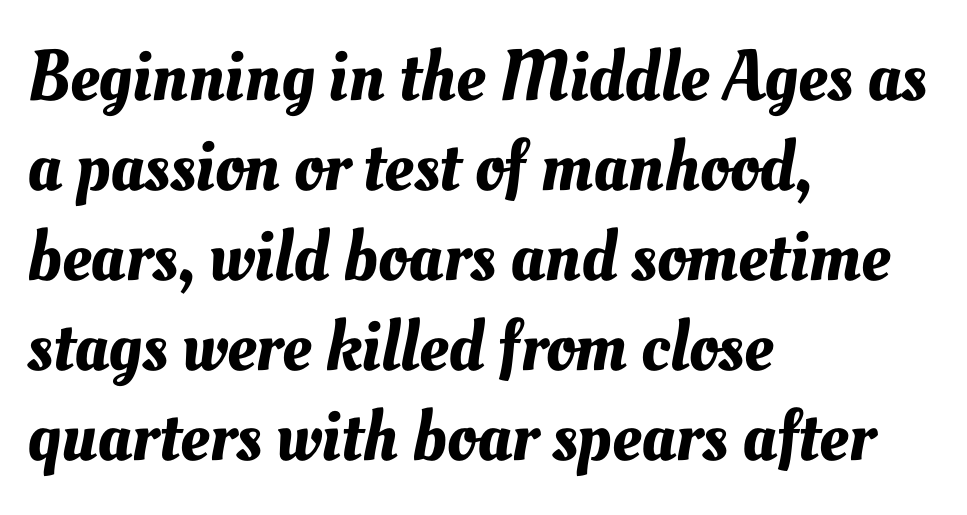
The image shows 72 px text type; set left-aligned, normal line spacing (1.25x), normal letter spacing, not underlined; medium stroke contrast and a small x-height.
